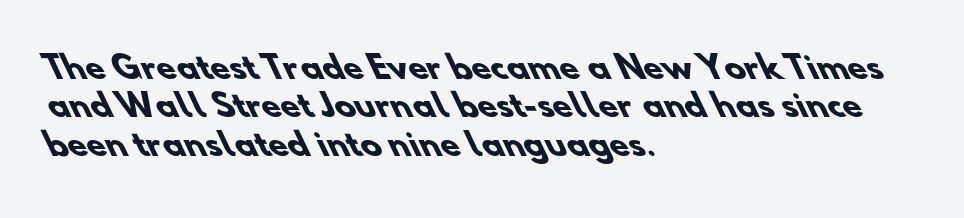
The image shows 31 px heavy sans-serif type; set left-aligned, line spacing 1.24x, normal letter spacing, not underlined; low stroke contrast and a small x-height.
